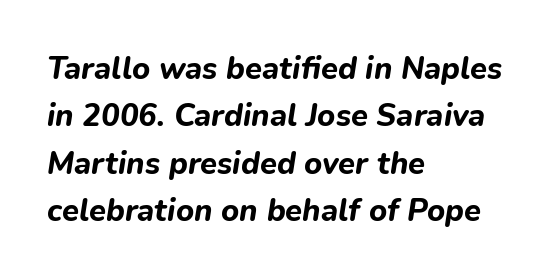
Q: Is the text bold? A: Yes.
Q: Is the text italic (slanted)? A: Yes, it leans right by about 9 degrees.
Q: Is the text underlined? A: No.
Q: How is the paragraph aligned? A: Left-aligned.
Q: Is the spacing between letters normal or unusually wide? A: Normal.
Q: Is the spacing between lines tight, normal or loose? A: Normal.
Q: Width (condensed, normal, or wide)? A: Normal.
Q: Stroke contrast? A: Low.
Q: x-height? A: Medium.
Q: Monospaced? A: No.
